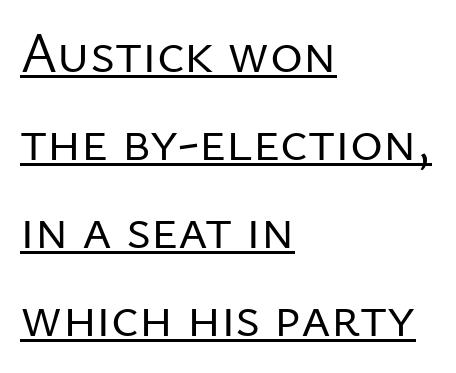
{"serif": "no", "italic": "no", "bold": "no", "weight": "regular", "width": "normal", "stroke_contrast": "low", "x_height": "medium", "monospaced": "no", "underline": "yes", "align": "left", "line_spacing": "normal", "line_spacing_ratio": 1.57, "letter_spacing": "normal", "letter_spacing_em": 0.0, "glyph_px": 56}
